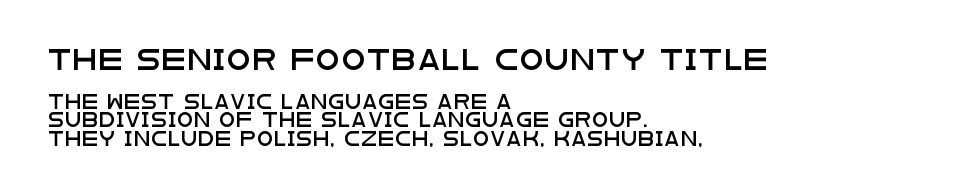
The image shows 21 px text type, upright; set left-aligned, normal line spacing (1.33x), not underlined; the first (top) block is 1.5x larger.
